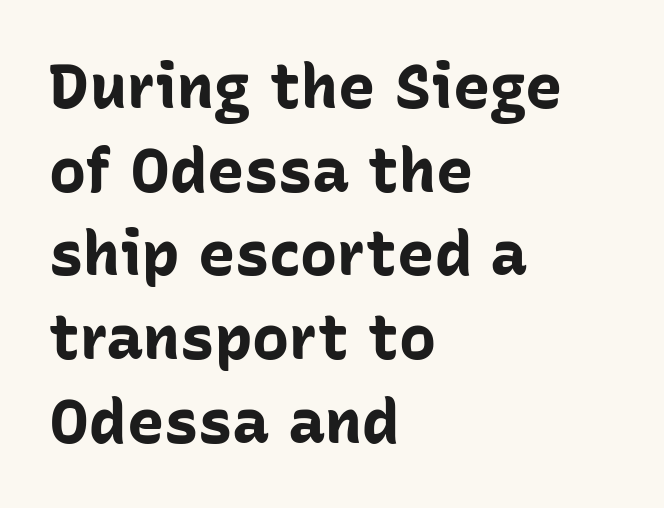
Q: Is the text bold? A: Yes.
Q: Is the text italic (slanted)? A: No, it is upright.
Q: Is the typeface a serif or a sans-serif typeface? A: Sans-serif.
Q: Is the text underlined? A: No.
Q: How is the paragraph aligned? A: Left-aligned.
Q: Is the spacing between letters normal or unusually wide? A: Normal.
Q: Is the spacing between lines tight, normal or loose? A: Normal.
Q: Width (condensed, normal, or wide)? A: Normal.
Q: Stroke contrast? A: Low.
Q: x-height? A: Medium.
Q: Monospaced? A: No.
